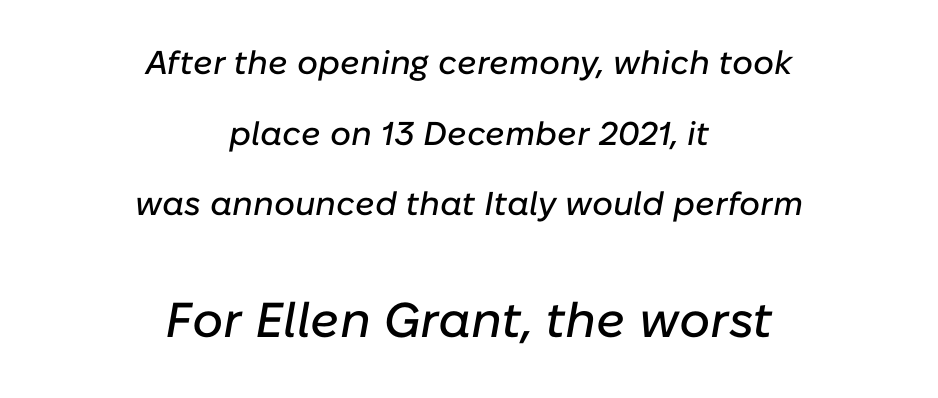
Q: Is the text italic (slanted)? A: Yes, it leans right by about 10 degrees.
Q: Is the text underlined? A: No.
Q: How is the paragraph aligned? A: Centered.
Q: Is the spacing between letters normal or unusually wide? A: Normal.
Q: Is the spacing between lines tight, normal or loose? A: Loose.
Q: Which block of text is set in a larger size, the first (top) or the second (bottom)? A: The second (bottom) one.
Q: Width (condensed, normal, or wide)? A: Normal.
Q: Stroke contrast? A: Low.
Q: x-height? A: Medium.
Q: Monospaced? A: No.
